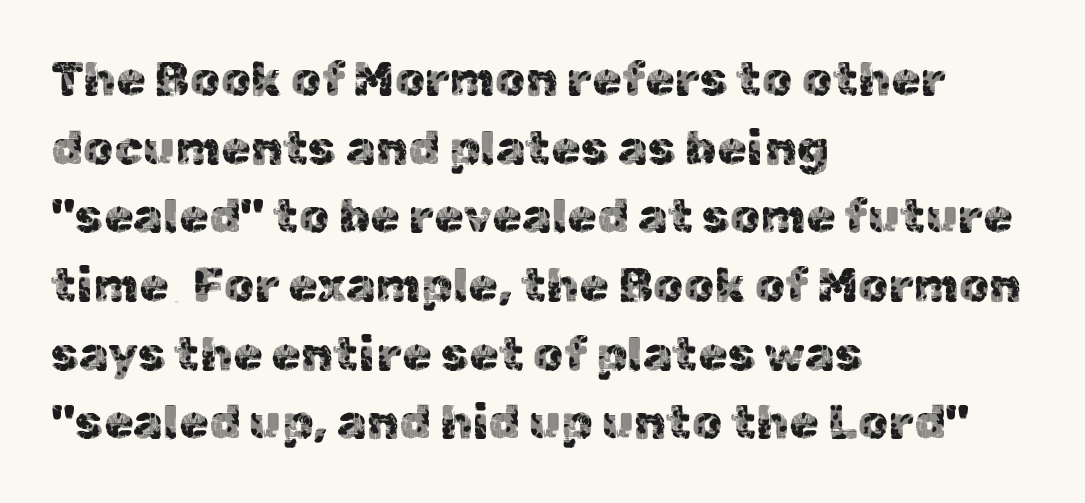
A typesetter would call this zero additional tracking. A typesetter would call this proportional, since set widths differ per character. Observe the absence of serifs on each vertical stroke in this sample. Line spacing here is normal.
